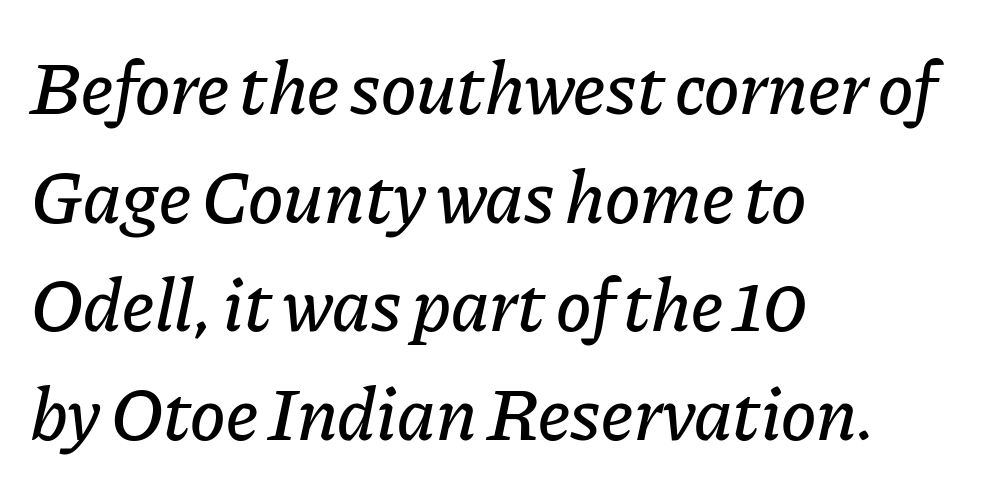
Q: Is the text italic (slanted)? A: Yes, it leans right by about 11 degrees.
Q: Is the text underlined? A: No.
Q: How is the paragraph aligned? A: Left-aligned.
Q: Is the spacing between letters normal or unusually wide? A: Normal.
Q: Is the spacing between lines tight, normal or loose? A: Normal.
Q: Width (condensed, normal, or wide)? A: Normal.
Q: Stroke contrast? A: Low.
Q: x-height? A: Medium.
Q: Monospaced? A: No.
